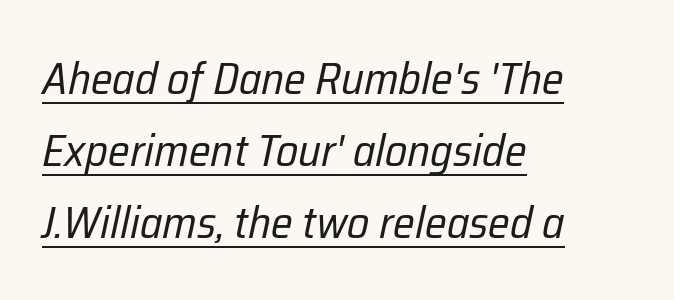
Q: Is the text bold? A: No.
Q: Is the text italic (slanted)? A: Yes, it leans right by about 12 degrees.
Q: Is the text underlined? A: Yes.
Q: How is the paragraph aligned? A: Left-aligned.
Q: Is the spacing between letters normal or unusually wide? A: Normal.
Q: Is the spacing between lines tight, normal or loose? A: Normal.
Q: Width (condensed, normal, or wide)? A: Condensed.
Q: Stroke contrast? A: Low.
Q: x-height? A: Medium.
Q: Monospaced? A: No.
